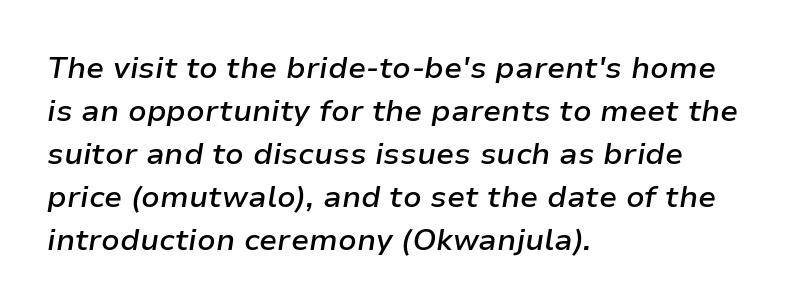
This is the in-between weight designers call semibold or demi. The typography opts for an oblique posture over an upright one. The rendering anchors every line to the left-hand side. The rendering uses a moderate line-height, typical for paragraphs. Honestly, the letter spacing is just normal — you wouldn't notice it.
